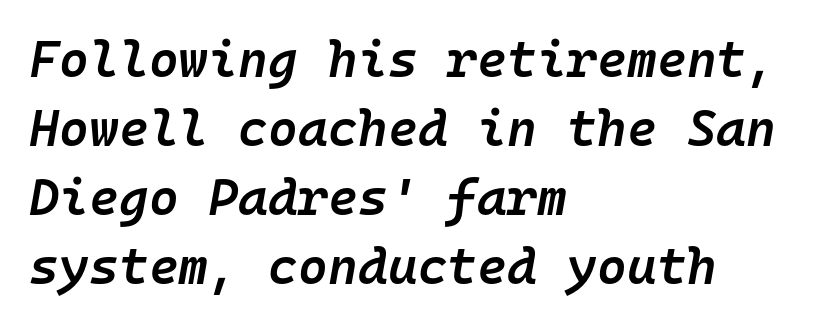
Successive baselines arrive at the customary interval. No word sits above an underline. Tracking here is standard; glyphs follow each other at the usual distance. Leftover space on each line is placed entirely after the last word. These lines are rendered in a fixed-pitch font. A typesetter would mark this as italic.
